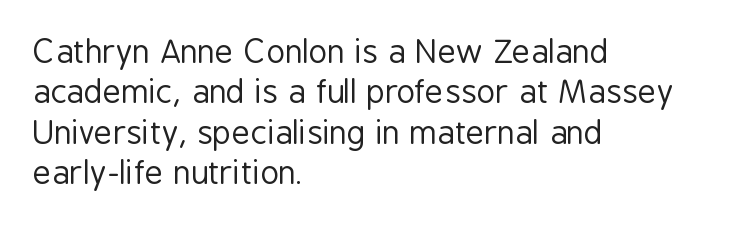
{"serif": "no", "italic": "no", "bold": "no", "weight": "regular", "width": "condensed", "stroke_contrast": "low", "x_height": "medium", "monospaced": "no", "underline": "no", "align": "left", "line_spacing": "normal", "line_spacing_ratio": 1.26, "letter_spacing": "normal", "letter_spacing_em": 0.0, "glyph_px": 32}
